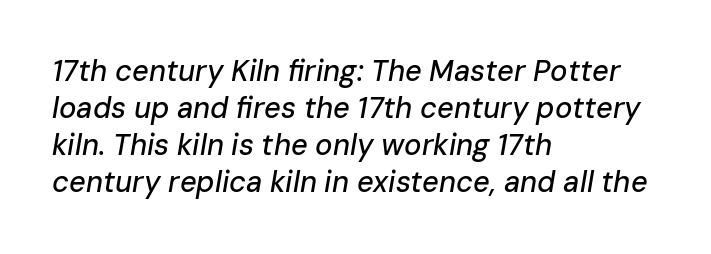
The image shows 29 px text type, italic (leaning right); set left-aligned, normal line spacing (1.28x), normal letter spacing, not underlined; low stroke contrast and a medium x-height.
